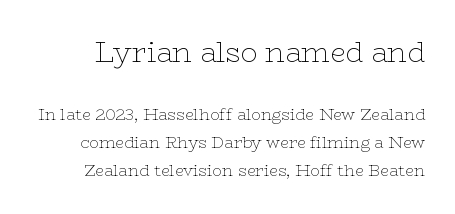
This sample uses plain, unmodified letter spacing. Rendered with straight, roman letterforms. Type without underlining. Two sizes are in play, and the larger belongs to the first block. The letters advance in unequal steps, a hallmark of proportional type. In terms of letterform style, serifs are clearly present.
